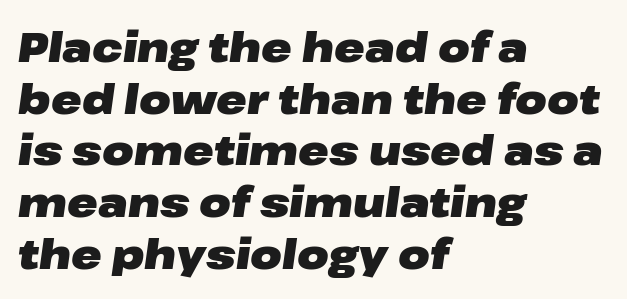
{"italic": "yes", "lean": "right", "slant_degrees": 8, "bold": "yes", "weight": "heavy", "width": "wide", "stroke_contrast": "low", "x_height": "medium", "monospaced": "no", "underline": "no", "align": "left", "line_spacing": "normal", "line_spacing_ratio": 1.26, "letter_spacing": "normal", "letter_spacing_em": 0.0, "glyph_px": 41}
